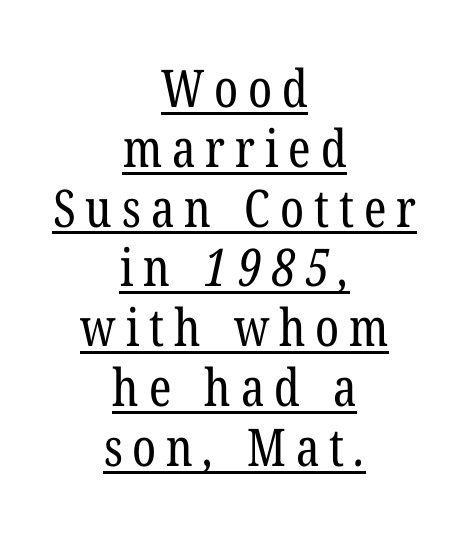
{"serif": "yes", "bold": "no", "weight": "regular", "width": "condensed", "stroke_contrast": "low", "x_height": "medium", "monospaced": "no", "underline": "yes", "align": "center", "line_spacing": "tight", "line_spacing_ratio": 1.15, "glyph_px": 52}
